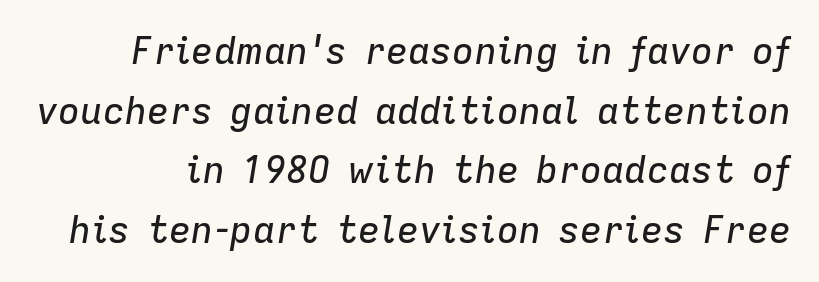
Any mark beneath the type? The region is blank. Observe the lean: these are italic letterforms. Character widths vary here, with narrow letters taking less room than wide ones. Line spacing here is normal. In terms of letterspacing, this is plain default setting.
